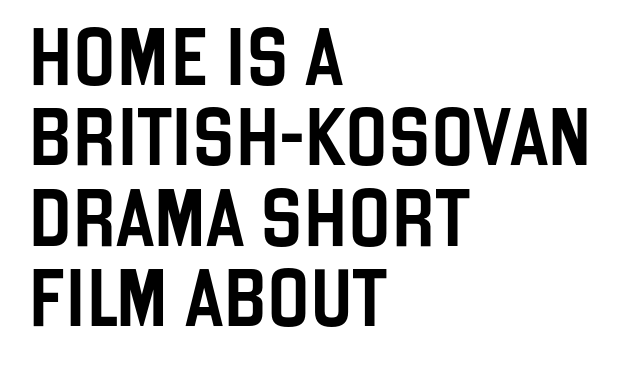
Unlike a traditional serif, this face leaves its strokes unadorned. Tall strokes in this sample are plumb rather than angled. The block of text has a typical density, with ordinary space between rows. Short note: letters normally spaced.
